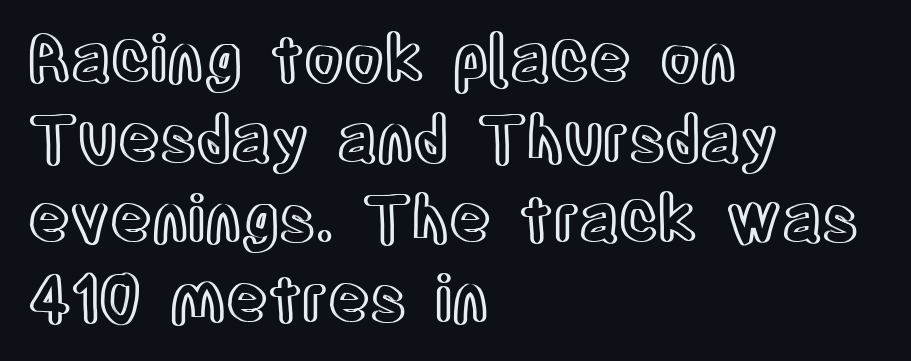
The image shows 64 px condensed type, upright; set left-aligned, normal line spacing (1.25x), normal letter spacing, not underlined; a large x-height.
